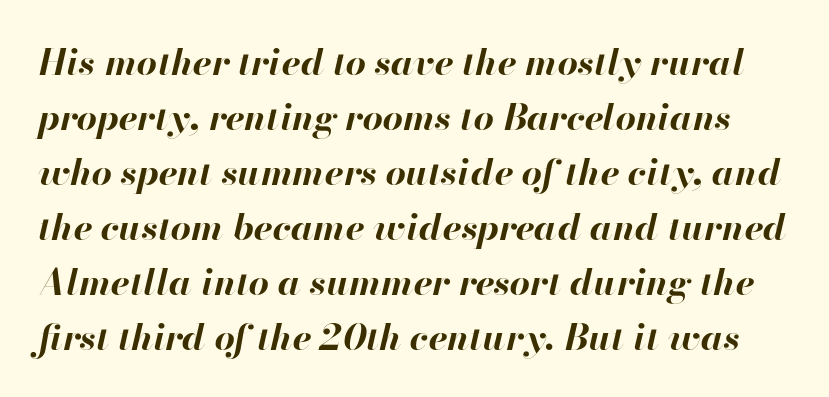
{"italic": "yes", "lean": "right", "slant_degrees": 13, "bold": "yes", "weight": "bold", "width": "normal", "stroke_contrast": "high", "x_height": "small", "monospaced": "no", "underline": "no", "line_spacing": "normal", "line_spacing_ratio": 1.53, "letter_spacing": "normal", "letter_spacing_em": 0.0, "glyph_px": 36}
